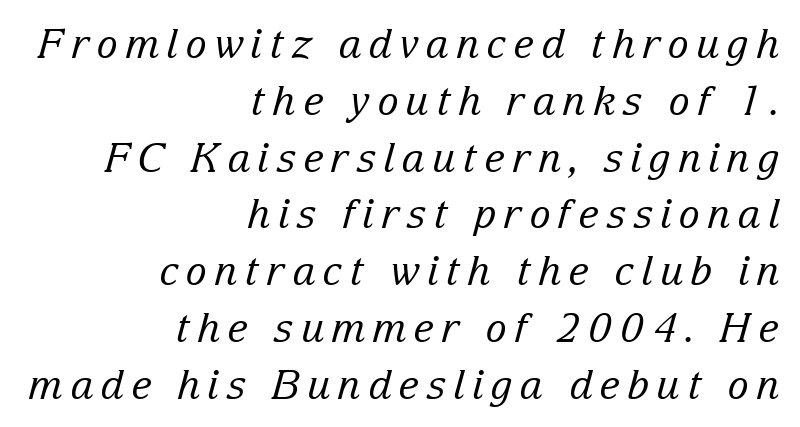
The image shows 40 px regular-weight serif type, italic (leaning right); set right-aligned, normal line spacing (1.42x), not underlined; low stroke contrast and a medium x-height.
